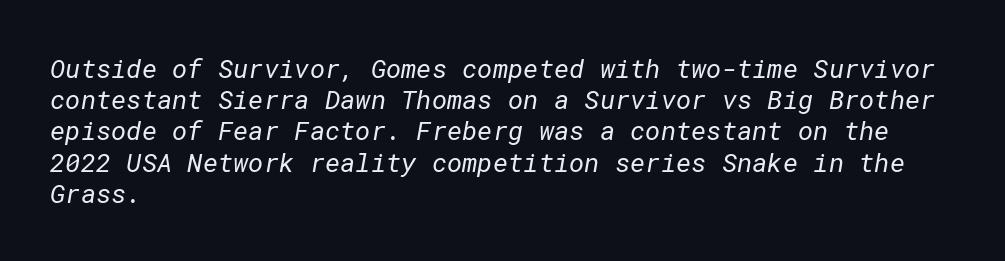
Only glyphs here, with clear space below each row. The weight tops out at a normal text grade. There is no visible air inserted between adjacent glyphs. All the whitespace from short lines collects on the right.
